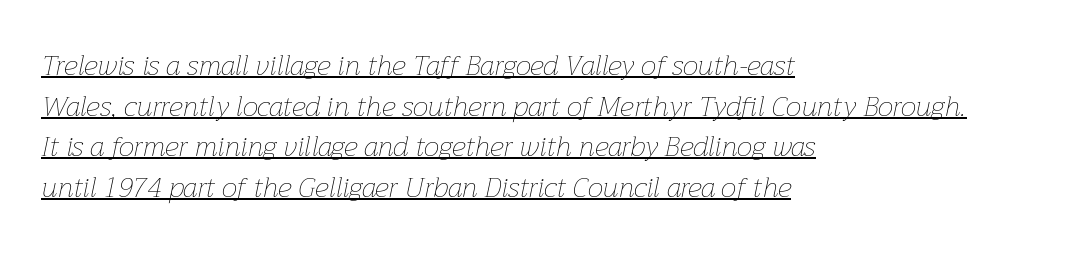
The image shows 28 px thin type, italic (leaning right); set left-aligned, normal line spacing (1.45x), normal letter spacing, underlined; low stroke contrast and a medium x-height.
